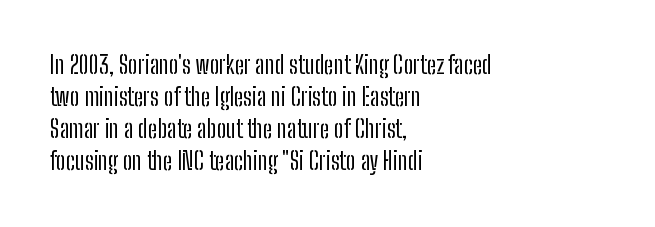
The strip under each line holds only bare page. You could call the tracking neutral — neither tight nor loose. Where is the straight margin? On the left. Upright lettering throughout. The weight tops out at a normal text grade.
